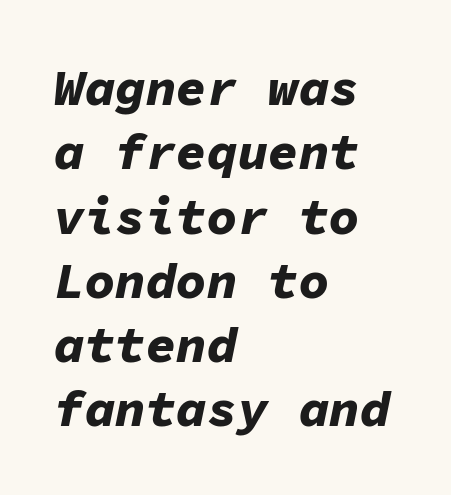
{"italic": "yes", "lean": "right", "slant_degrees": 11, "bold": "yes", "weight": "bold", "width": "normal", "stroke_contrast": "low", "x_height": "medium", "monospaced": "yes", "underline": "no", "align": "left", "line_spacing": "normal", "line_spacing_ratio": 1.26, "letter_spacing": "normal", "letter_spacing_em": 0.0, "glyph_px": 51}
